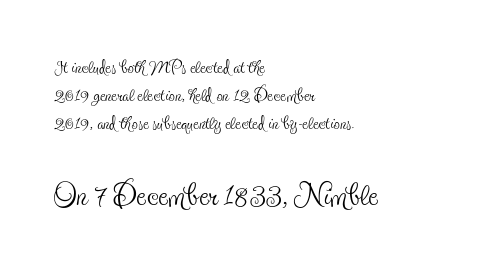
The image shows 43 px thin, condensed serif type; set left-aligned, tight line spacing (1.12x), normal letter spacing, not underlined; the second (bottom) block is 1.72x larger; a small x-height.
